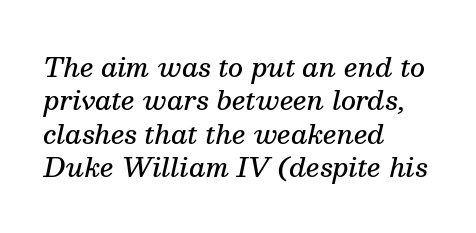
Q: Is the text bold? A: Semi-bold.
Q: Is the text italic (slanted)? A: Yes, it leans right by about 13 degrees.
Q: Is the text underlined? A: No.
Q: How is the paragraph aligned? A: Left-aligned.
Q: Is the spacing between letters normal or unusually wide? A: Normal.
Q: Is the spacing between lines tight, normal or loose? A: Normal.
